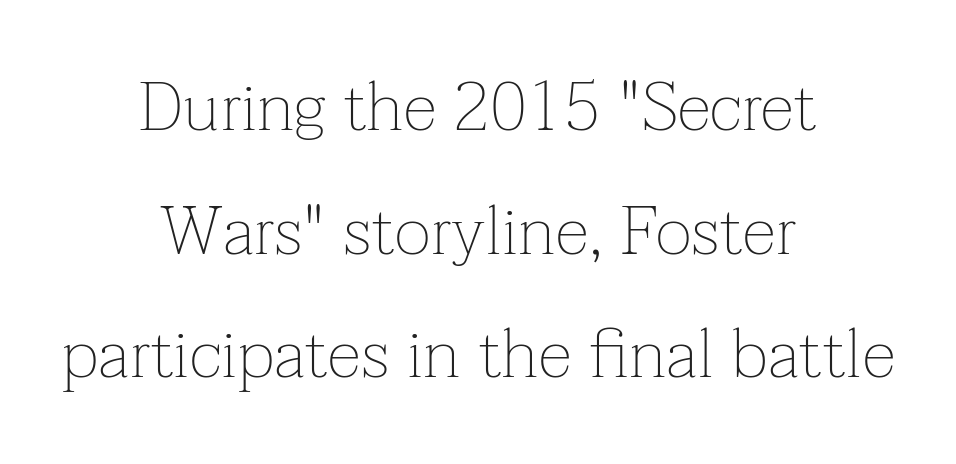
The image shows 69 px thin serif type, upright; set centered, line spacing 1.79x, normal letter spacing, not underlined; low stroke contrast and a medium x-height.
